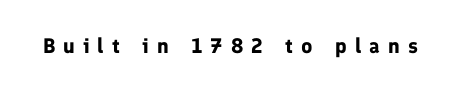
Only glyphs here, with clear space below each row. Spacing between characters has been opened up far beyond the box default. Nope, not italic — everything's standing straight. How heavy is the stroke? Heavy — this is a bold.
